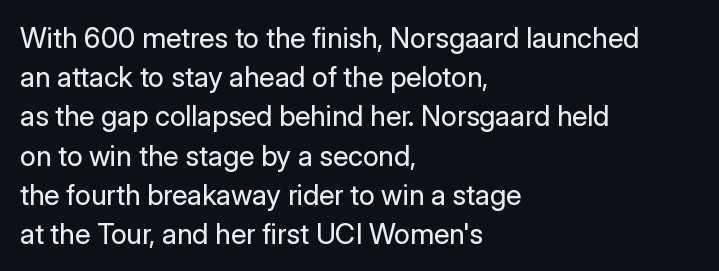
Vertically, the passage feels balanced, rows spaced as you'd expect. You can tell it's not italic because the verticals are truly vertical. This is sans-serif lettering, the kind often seen on screens and signage. Descenders are the only things crossing below the line.
